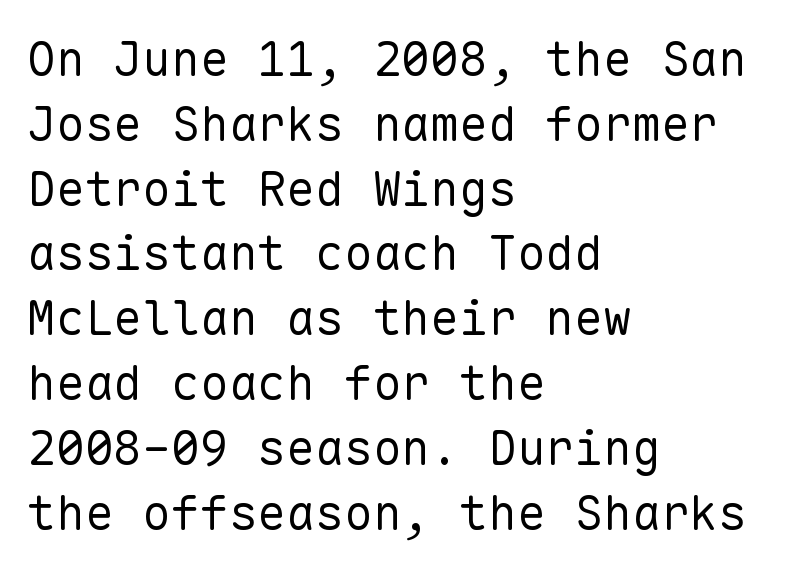
The area under the type is left untouched. Font category for this specimen: sans-serif. The face used here is monospaced, like something from a code editor. In terms of leading, this rendering sits right in the middle. This rendering uses left alignment, leaving the right contour irregular. Is the letter spacing exaggerated? No — it looks like the ordinary default.
